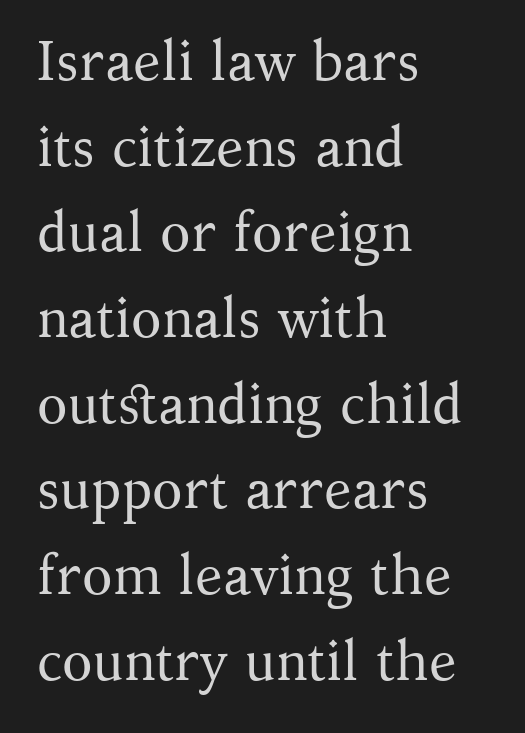
{"serif": "yes", "italic": "no", "bold": "no", "weight": "regular", "width": "normal", "stroke_contrast": "medium", "x_height": "medium", "monospaced": "no", "underline": "no", "align": "left", "line_spacing": "normal", "line_spacing_ratio": 1.53, "letter_spacing": "normal", "letter_spacing_em": 0.0, "glyph_px": 56}
